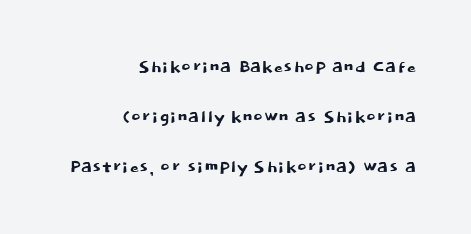
{"italic": "no", "underline": "no", "align": "right", "line_spacing": "loose", "line_spacing_ratio": 2.17, "letter_spacing": "normal", "letter_spacing_em": 0.0, "glyph_px": 23}
